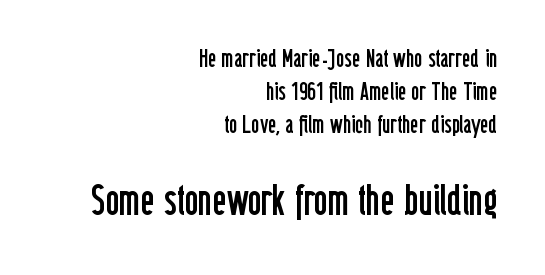
The image shows 43 px regular-weight, condensed sans-serif type, upright; set right-aligned, normal line spacing (1.33x), normal letter spacing, not underlined; the second (bottom) block is 1.72x larger; low stroke contrast and a medium x-height.
